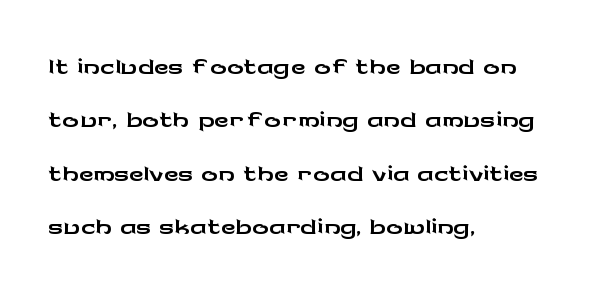
The image shows 41 px wide sans-serif type, upright; set left-aligned, normal line spacing (1.3x), normal letter spacing, not underlined; low stroke contrast and a medium x-height.
